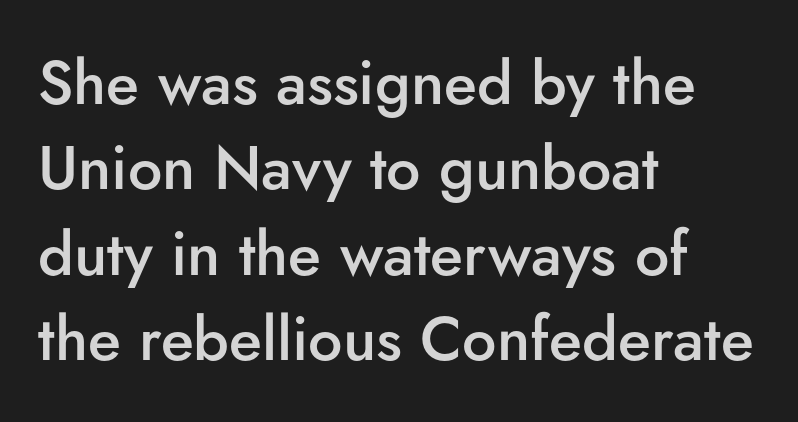
{"serif": "no", "italic": "no", "bold": "semi", "weight": "semibold", "width": "normal", "stroke_contrast": "low", "x_height": "small", "monospaced": "no", "underline": "no", "align": "left", "line_spacing": "normal", "line_spacing_ratio": 1.4, "letter_spacing": "normal", "letter_spacing_em": 0.0, "glyph_px": 61}
